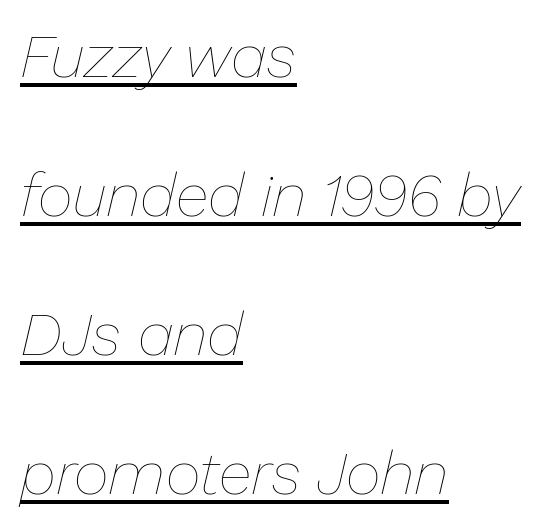
Inter-character spacing is left at the font's built-in metrics. The rendering uses natural spacing where letterforms have individual widths. Notice how a bar underscores the lettering throughout. The ragged edge is on the right, which tells us the setting is flush left. Loosely led — the rows are spread out. Italic? Definitely — the glyphs are oblique.
